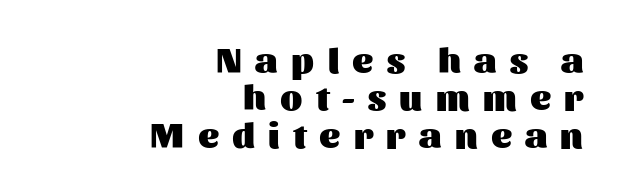
{"serif": "no", "italic": "no", "bold": "yes", "weight": "heavy", "width": "normal", "stroke_contrast": "medium", "x_height": "medium", "monospaced": "no", "underline": "no", "align": "right", "line_spacing": "tight", "line_spacing_ratio": 1.04, "letter_spacing": "wide", "letter_spacing_em": 0.37, "glyph_px": 36}
